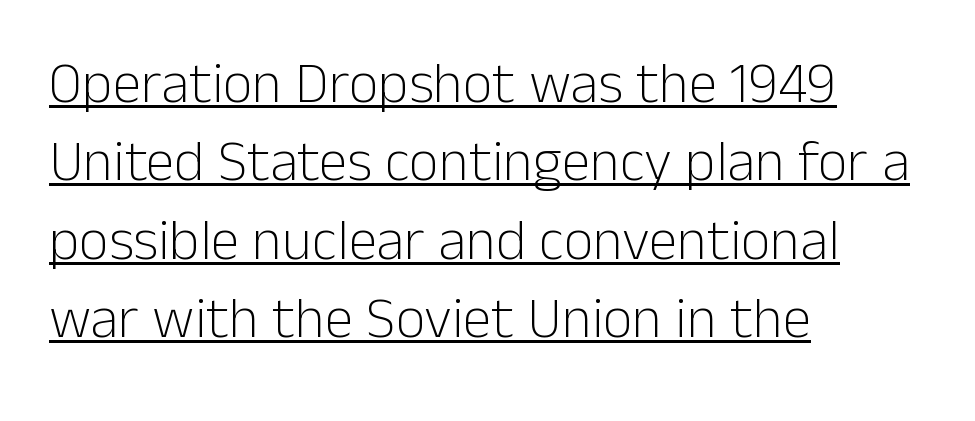
{"serif": "no", "italic": "no", "bold": "no", "weight": "light", "width": "normal", "stroke_contrast": "low", "x_height": "medium", "monospaced": "no", "underline": "yes", "align": "left", "line_spacing": "normal", "line_spacing_ratio": 1.35, "letter_spacing": "normal", "letter_spacing_em": 0.0, "glyph_px": 58}
